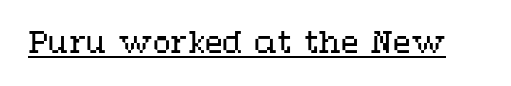
The image shows 29 px regular-weight, wide type, upright; set normal letter spacing, underlined; medium stroke contrast and a medium x-height.
